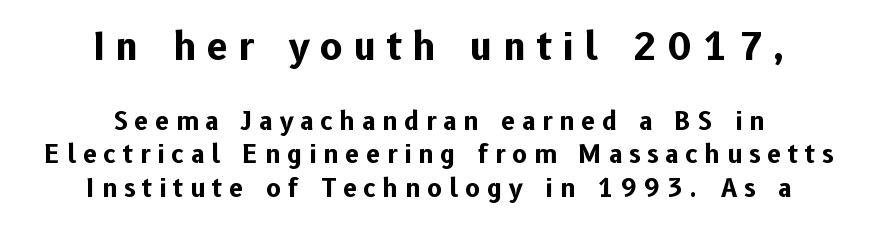
The zone under the glyphs is completely vacant. Both edges are ragged and mirror each other, which tells us the setting is centered. Summary of weight: heavy, a full bold. Unlike italic type, these characters show no tilt at all. Each letter keeps its own natural width here, so spacing adapts to shape. The lines sit at an ordinary, default distance from one another.
